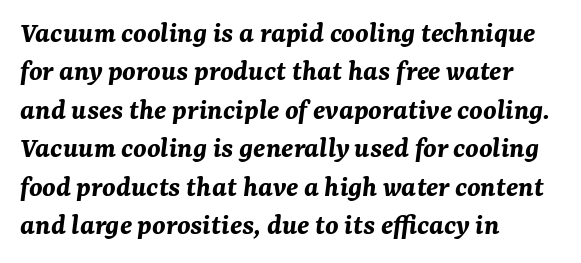
Q: Is the text bold? A: Yes.
Q: Is the text italic (slanted)? A: Yes, it leans right by about 7 degrees.
Q: Is the text underlined? A: No.
Q: How is the paragraph aligned? A: Left-aligned.
Q: Is the spacing between letters normal or unusually wide? A: Normal.
Q: Is the spacing between lines tight, normal or loose? A: Normal.
Q: Width (condensed, normal, or wide)? A: Normal.
Q: Stroke contrast? A: Medium.
Q: x-height? A: Medium.
Q: Monospaced? A: No.
